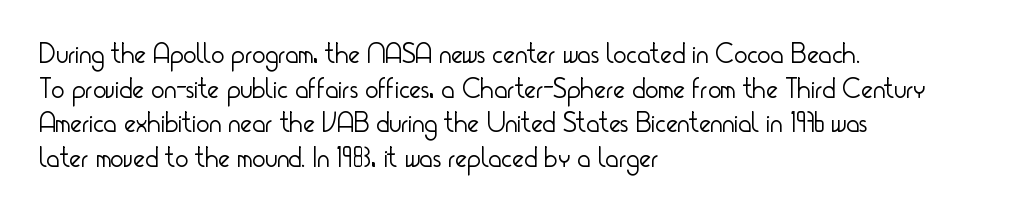
The image shows 28 px light, condensed sans-serif type, upright; set left-aligned, line spacing 1.24x, normal letter spacing, not underlined; low stroke contrast and a small x-height.
